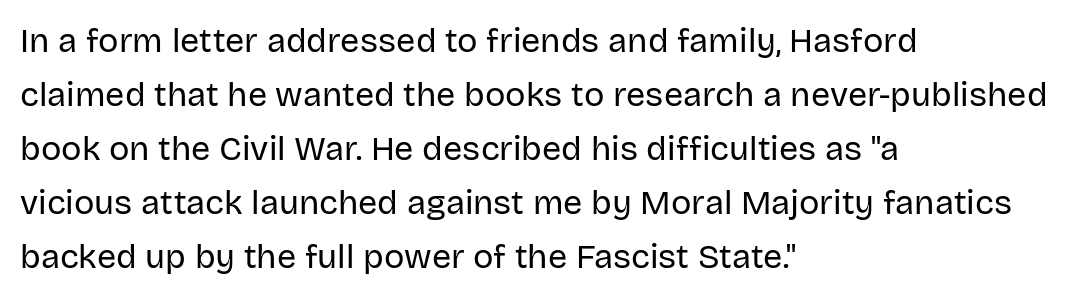
The image shows 34 px regular-weight sans-serif type, upright; set left-aligned, normal line spacing (1.59x), normal letter spacing, not underlined; low stroke contrast and a large x-height.
